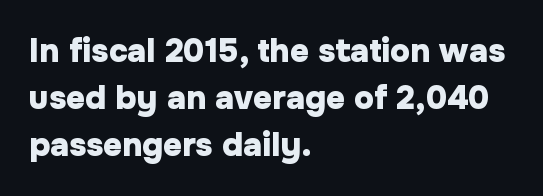
{"serif": "no", "italic": "no", "bold": "yes", "weight": "heavy", "width": "normal", "stroke_contrast": "low", "x_height": "medium", "monospaced": "no", "underline": "no", "align": "left", "line_spacing": "normal", "line_spacing_ratio": 1.42, "letter_spacing": "normal", "letter_spacing_em": 0.0, "glyph_px": 33}
